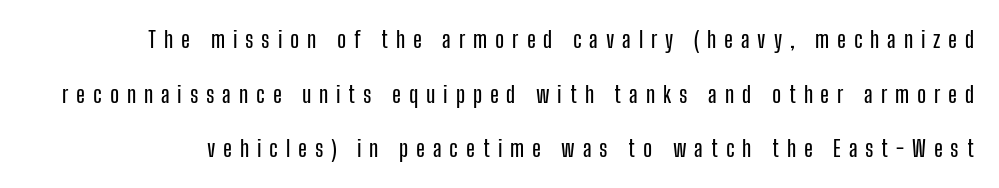
Q: Is the text italic (slanted)? A: No, it is upright.
Q: Is the text underlined? A: No.
Q: Is the spacing between letters normal or unusually wide? A: Unusually wide.
Q: Is the spacing between lines tight, normal or loose? A: Loose.
